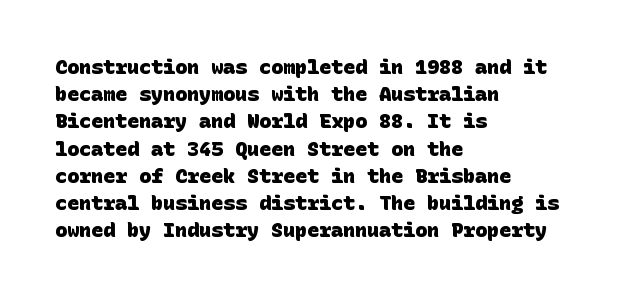
Q: Is the text bold? A: Yes.
Q: Is the text underlined? A: No.
Q: How is the paragraph aligned? A: Left-aligned.
Q: Is the spacing between letters normal or unusually wide? A: Normal.
Q: Is the spacing between lines tight, normal or loose? A: Normal.
